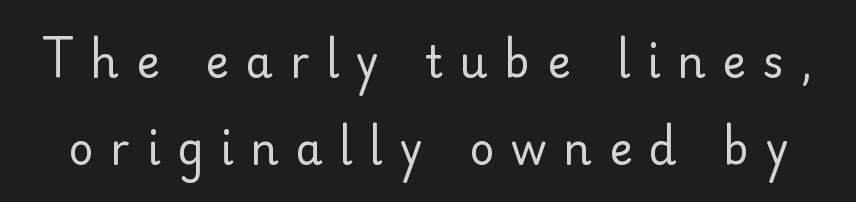
Q: Is the text bold? A: No.
Q: Is the text italic (slanted)? A: No, it is upright.
Q: Is the typeface a serif or a sans-serif typeface? A: Sans-serif.
Q: Is the text underlined? A: No.
Q: Is the spacing between letters normal or unusually wide? A: Unusually wide.
Q: Is the spacing between lines tight, normal or loose? A: Loose.
Q: Width (condensed, normal, or wide)? A: Normal.
Q: Stroke contrast? A: Low.
Q: x-height? A: Small.
Q: Monospaced? A: No.
